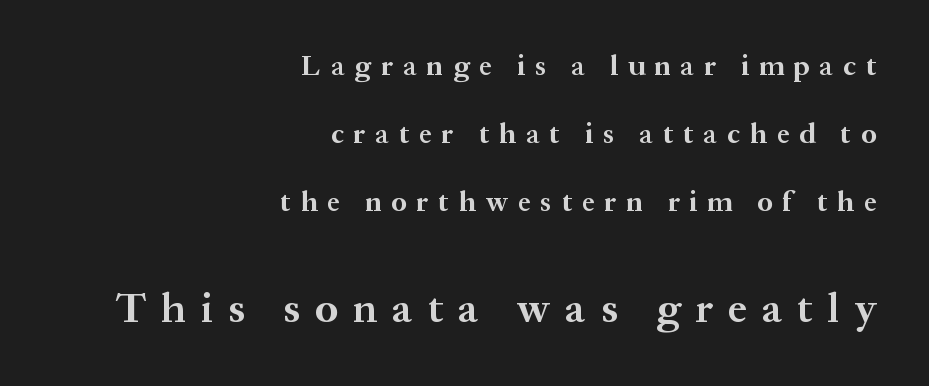
The image shows 42 px bold serif type, upright; set right-aligned, loose line spacing (2.42x), unusually wide letter spacing (+0.36 em), not underlined; the second (bottom) block is 1.5x larger; medium stroke contrast and a medium x-height.
